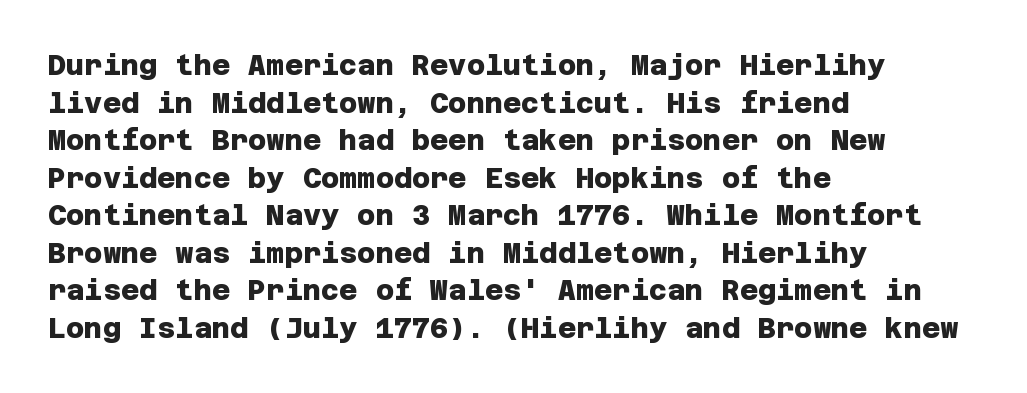
{"serif": "no", "bold": "yes", "weight": "heavy", "width": "normal", "stroke_contrast": "low", "x_height": "large", "underline": "no", "align": "left", "line_spacing": "normal", "line_spacing_ratio": 1.34, "letter_spacing": "normal", "letter_spacing_em": 0.0, "glyph_px": 28}
